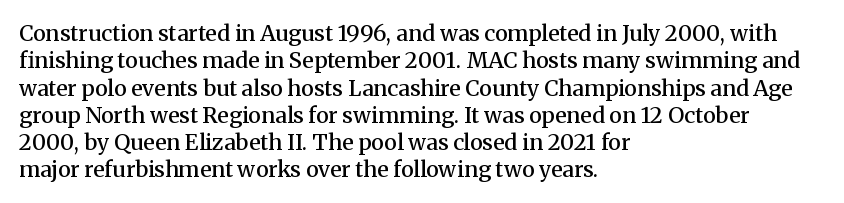
{"italic": "no", "bold": "semi", "underline": "no", "align": "left", "line_spacing_ratio": 1.24, "letter_spacing": "normal", "letter_spacing_em": 0.0, "glyph_px": 22}
